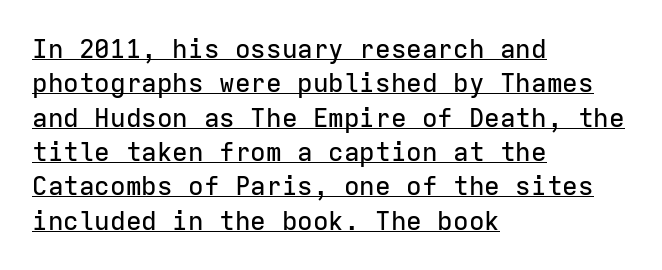
{"italic": "no", "underline": "yes", "align": "left", "line_spacing": "normal", "line_spacing_ratio": 1.32, "letter_spacing": "normal", "letter_spacing_em": 0.0, "glyph_px": 26}
